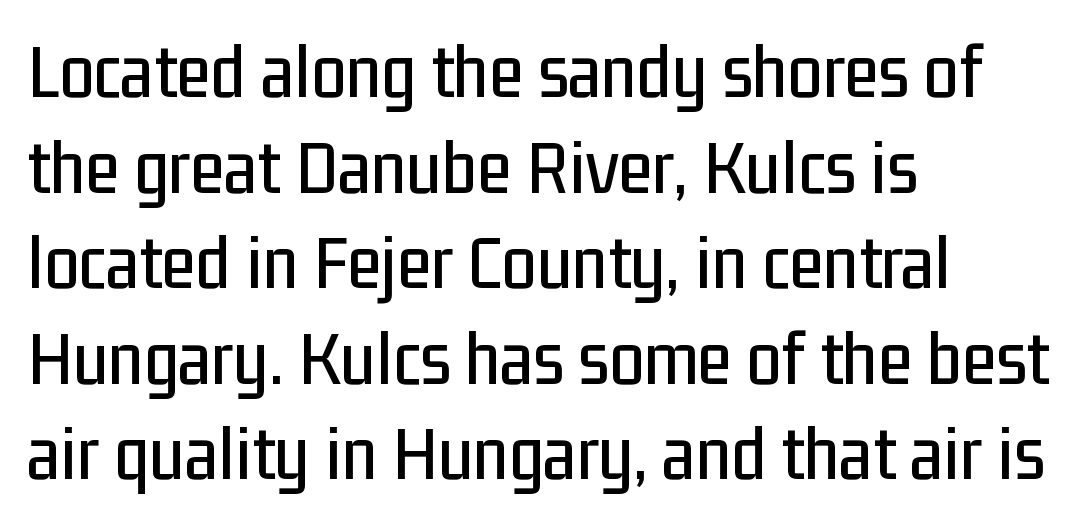
This sample is left-justified, so line endings fall wherever the words run out. The face used here is rendered with its standard letterfit. The face used here is proportionally spaced, like ordinary book or web type. Nope, not italic — everything's standing straight. Anything drawn beneath the words? Only blank space.
